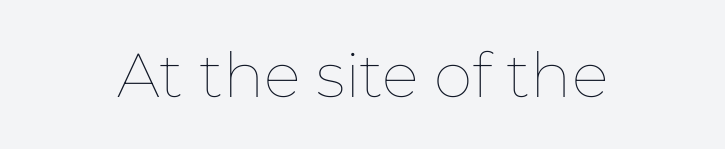
The image shows 62 px thin type, upright; set normal letter spacing, not underlined; low stroke contrast and a medium x-height.
